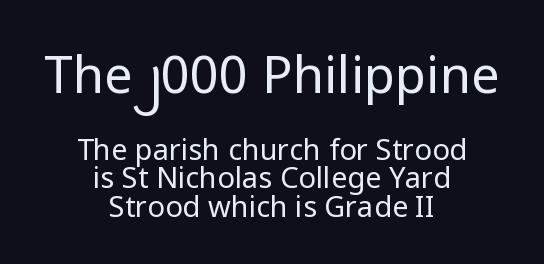
Q: Is the text bold? A: No.
Q: Is the text italic (slanted)? A: No, it is upright.
Q: Is the typeface a serif or a sans-serif typeface? A: Sans-serif.
Q: Is the text underlined? A: No.
Q: How is the paragraph aligned? A: Centered.
Q: Is the spacing between letters normal or unusually wide? A: Normal.
Q: Is the spacing between lines tight, normal or loose? A: Tight.
Q: Which block of text is set in a larger size, the first (top) or the second (bottom)? A: The first (top) one.
Q: Width (condensed, normal, or wide)? A: Normal.
Q: Stroke contrast? A: Low.
Q: x-height? A: Medium.
Q: Monospaced? A: No.
